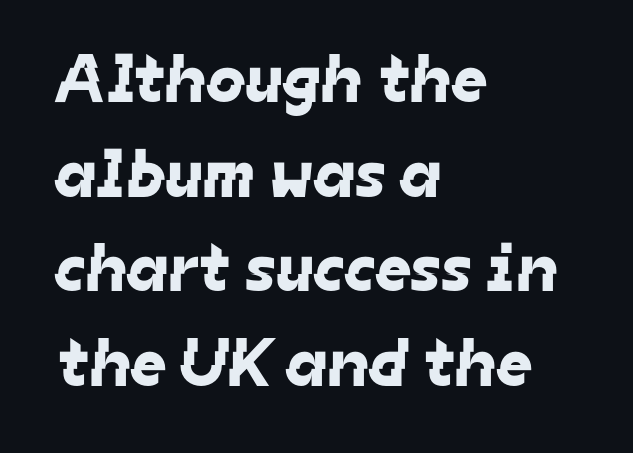
{"serif": "no", "width": "normal", "stroke_contrast": "low", "x_height": "medium", "monospaced": "no", "underline": "no", "align": "left", "line_spacing": "normal", "line_spacing_ratio": 1.37, "letter_spacing": "normal", "letter_spacing_em": 0.0, "glyph_px": 69}
